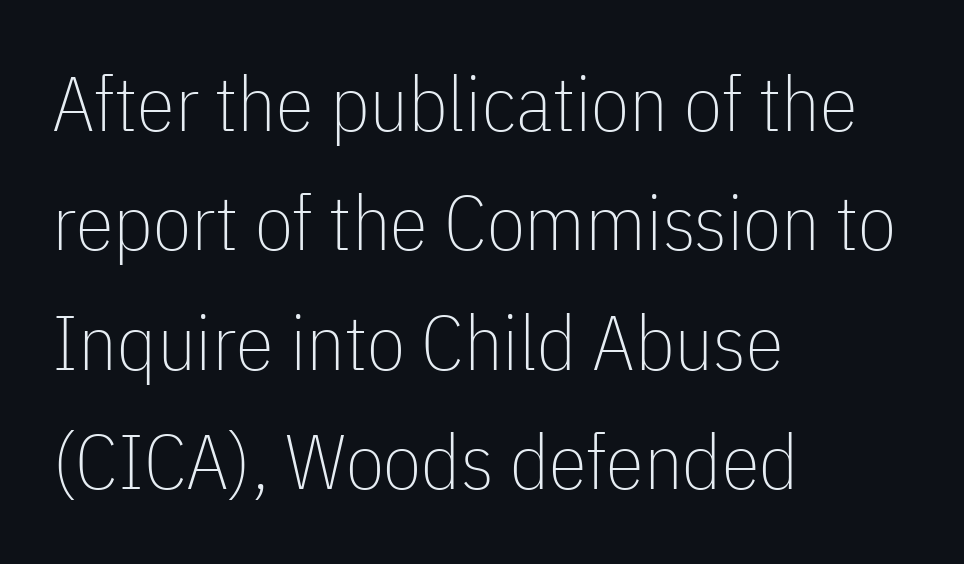
Q: Is the text bold? A: No.
Q: Is the text italic (slanted)? A: No, it is upright.
Q: Is the typeface a serif or a sans-serif typeface? A: Sans-serif.
Q: Is the text underlined? A: No.
Q: How is the paragraph aligned? A: Left-aligned.
Q: Is the spacing between letters normal or unusually wide? A: Normal.
Q: Is the spacing between lines tight, normal or loose? A: Normal.
Q: Width (condensed, normal, or wide)? A: Condensed.
Q: Stroke contrast? A: Low.
Q: x-height? A: Medium.
Q: Monospaced? A: No.
